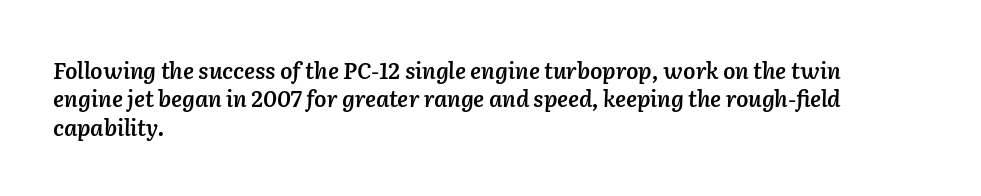
The text carries the slant typical of an italic or oblique font. A student would call this left alignment; a typographer would say flush left, rag right. These words are printed semibold, heavier than regular yet not bold. The foot of each line stays bare and open.
